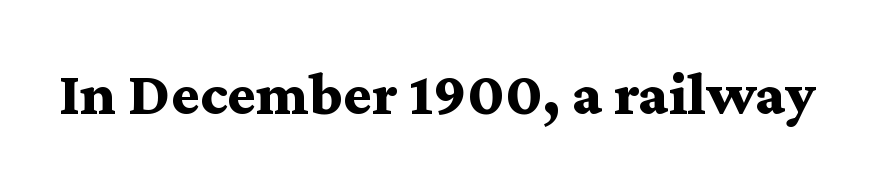
Spacing between characters is what you'd get straight out of the box. Thick stems and heavy bowls — unmistakably bold. Unlike a clean sans, this face finishes its strokes with serifs. The rendering uses natural spacing where letterforms have individual widths. A typesetter would mark this as roman, not italic. The strip under each line holds only bare page.
